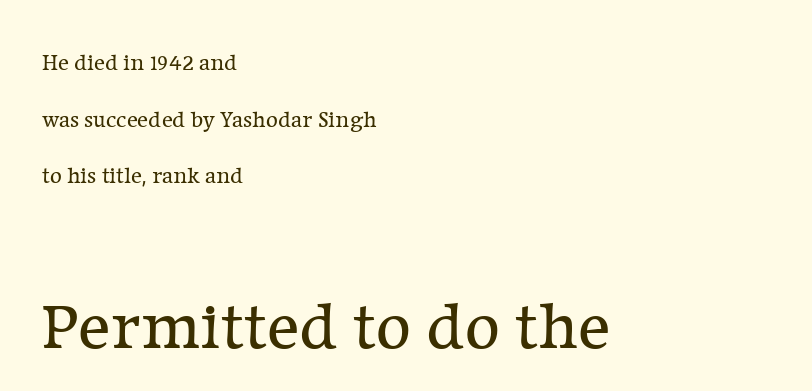
One glance says open: line gaps are wider than usual. This sample has the flowing, uneven cadence of proportional lettering. Is the letter spacing exaggerated? No — it looks like the ordinary default. Any mark beneath the type? The region is blank. These lines are composed in type with serifs. The lower block of text is set noticeably larger than the block above it.
